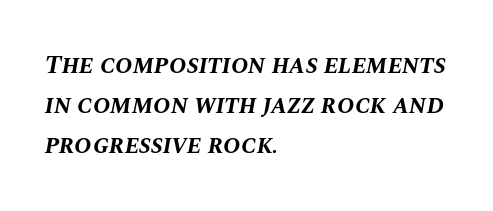
Descenders are the only things crossing below the line. Honestly, the row spacing looks completely unremarkable. Line beginnings align vertically; line endings do not. The strokes are fattened all the way to bold.
